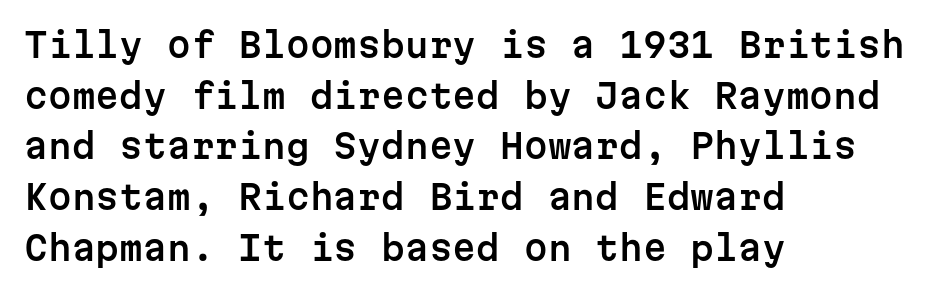
Q: Is the text italic (slanted)? A: No, it is upright.
Q: Is the typeface a serif or a sans-serif typeface? A: Sans-serif.
Q: Is the text underlined? A: No.
Q: How is the paragraph aligned? A: Left-aligned.
Q: Is the spacing between letters normal or unusually wide? A: Normal.
Q: Is the spacing between lines tight, normal or loose? A: Normal.
Q: Width (condensed, normal, or wide)? A: Normal.
Q: Stroke contrast? A: Low.
Q: x-height? A: Medium.
Q: Monospaced? A: Yes.
